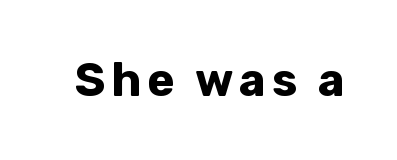
{"serif": "no", "italic": "no", "bold": "yes", "weight": "bold", "width": "normal", "stroke_contrast": "low", "x_height": "medium", "monospaced": "no", "underline": "no", "glyph_px": 46}
